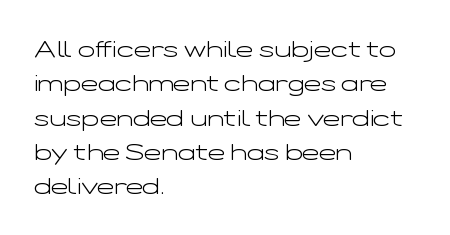
The image shows 23 px text type, upright; set left-aligned, normal line spacing (1.49x), normal letter spacing, not underlined.
